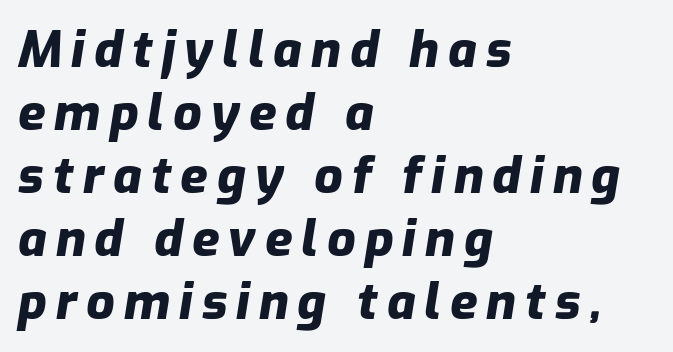
The image shows 50 px heavy type, italic (leaning right); set left-aligned, normal line spacing (1.26x), not underlined; low stroke contrast and a medium x-height.
